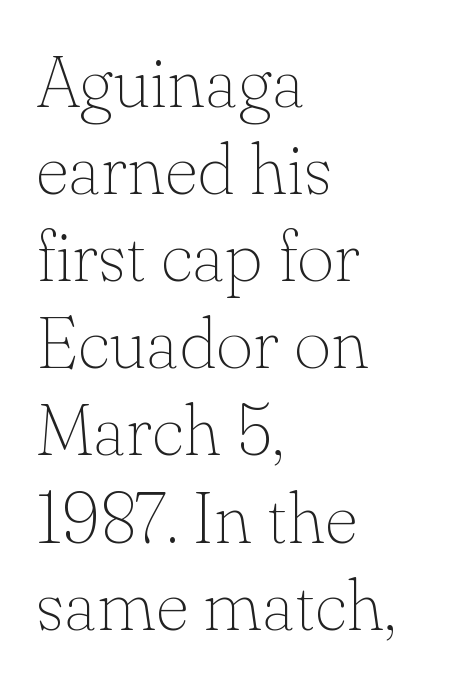
Serif or sans? Serif — the stroke terminals have little feet. Counters stay open thanks to moderate or lighter strokes. The passage shown is typed in a proportional face where columns would drift. Italic: no, the glyphs are upright roman. Only glyphs here, with clear space below each row. These lines stack with their left ends in a neat column.
